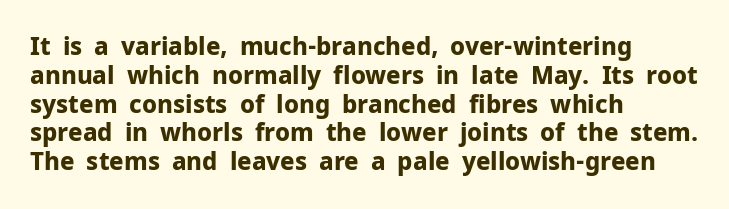
The image shows 24 px bold type, upright; set left-aligned, line spacing 1.2x, normal letter spacing, not underlined.
